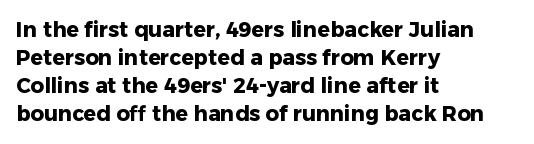
{"italic": "no", "bold": "yes", "underline": "no", "align": "left", "line_spacing": "normal", "line_spacing_ratio": 1.34, "letter_spacing": "normal", "letter_spacing_em": 0.0, "glyph_px": 21}
